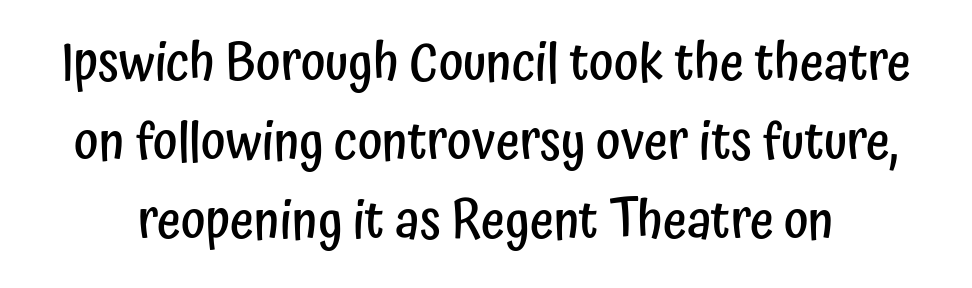
Q: Is the text bold? A: Semi-bold.
Q: Is the text italic (slanted)? A: No, it is upright.
Q: Is the typeface a serif or a sans-serif typeface? A: Sans-serif.
Q: Is the text underlined? A: No.
Q: Is the spacing between letters normal or unusually wide? A: Normal.
Q: Is the spacing between lines tight, normal or loose? A: Normal.
Q: Width (condensed, normal, or wide)? A: Condensed.
Q: Stroke contrast? A: Low.
Q: x-height? A: Medium.
Q: Monospaced? A: No.
